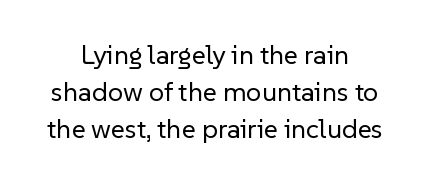
Q: Is the text bold? A: No.
Q: Is the text italic (slanted)? A: No, it is upright.
Q: Is the text underlined? A: No.
Q: How is the paragraph aligned? A: Centered.
Q: Is the spacing between letters normal or unusually wide? A: Normal.
Q: Is the spacing between lines tight, normal or loose? A: Normal.
